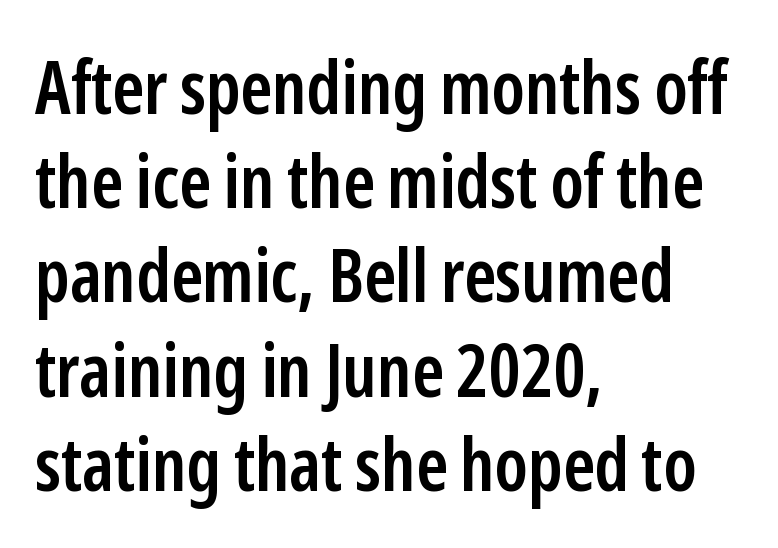
The passage shown is typeset with a sans-serif family. Does extra space separate the letters? No, they use regular spacing. Italic? Not at all — the glyphs are vertical. The baseline area is clear. The typesetting leans somewhat heavy: a semibold.
